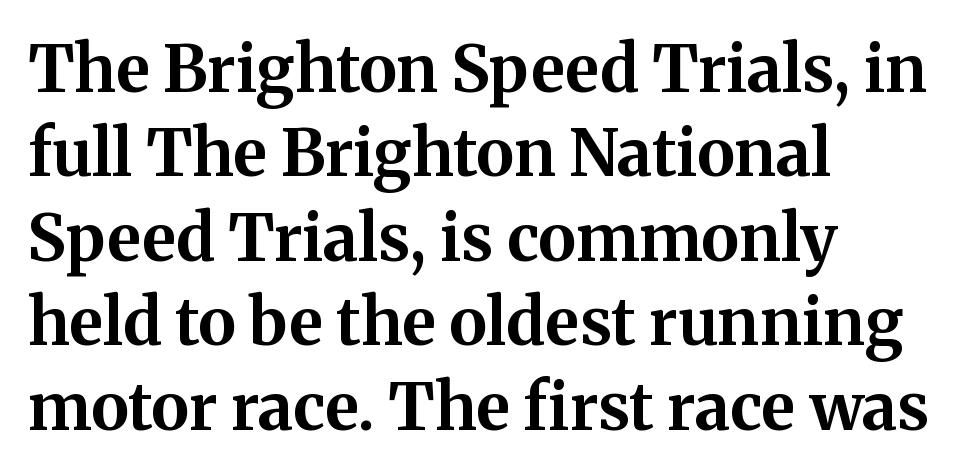
{"serif": "yes", "italic": "no", "bold": "yes", "weight": "bold", "width": "normal", "stroke_contrast": "medium", "x_height": "medium", "monospaced": "no", "underline": "no", "align": "left", "line_spacing": "normal", "line_spacing_ratio": 1.3, "letter_spacing": "normal", "letter_spacing_em": 0.0, "glyph_px": 65}
